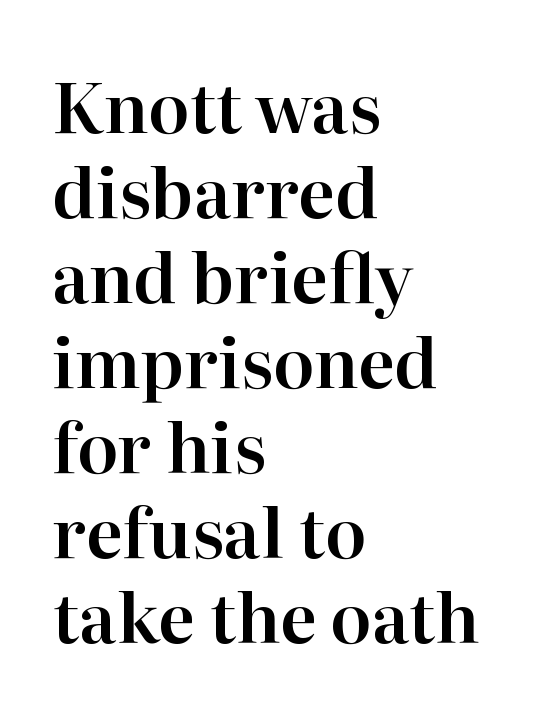
The image shows 68 px serif type, upright; set left-aligned, normal line spacing (1.25x), normal letter spacing, not underlined; high stroke contrast and a medium x-height.
